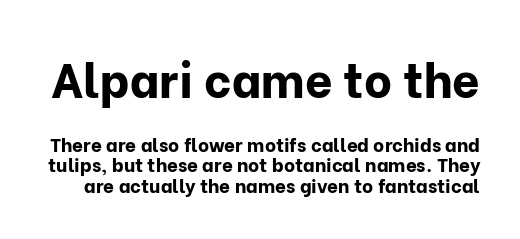
The passage shown has conventional tracking throughout. This is the regular roman posture of the typeface. Notice how thick the strokes are: this is what a full bold looks like. This sample trades vertical openness for compactness between lines. Character widths vary here, with narrow letters taking less room than wide ones. Look at the glyph heights: the upper group is clearly the bigger setting.
